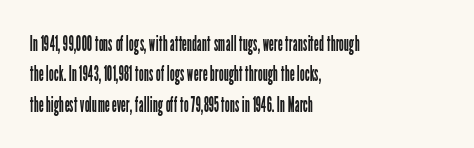
Q: Is the text bold? A: No.
Q: Is the text italic (slanted)? A: No, it is upright.
Q: Is the text underlined? A: No.
Q: How is the paragraph aligned? A: Left-aligned.
Q: Is the spacing between letters normal or unusually wide? A: Normal.
Q: Is the spacing between lines tight, normal or loose? A: Normal.
